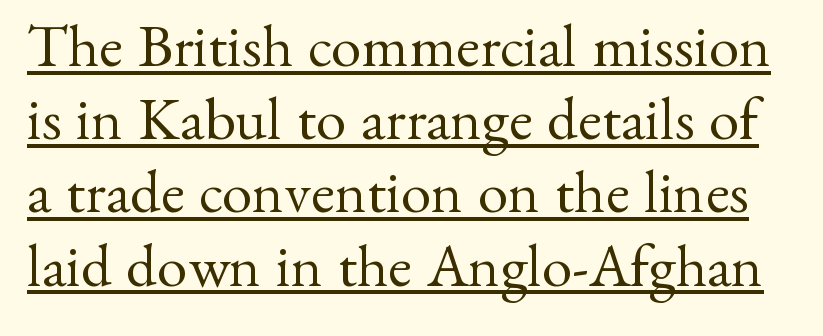
Q: Is the text bold? A: No.
Q: Is the text italic (slanted)? A: No, it is upright.
Q: Is the typeface a serif or a sans-serif typeface? A: Serif.
Q: Is the text underlined? A: Yes.
Q: Is the spacing between letters normal or unusually wide? A: Normal.
Q: Width (condensed, normal, or wide)? A: Normal.
Q: Stroke contrast? A: Medium.
Q: x-height? A: Small.
Q: Monospaced? A: No.
